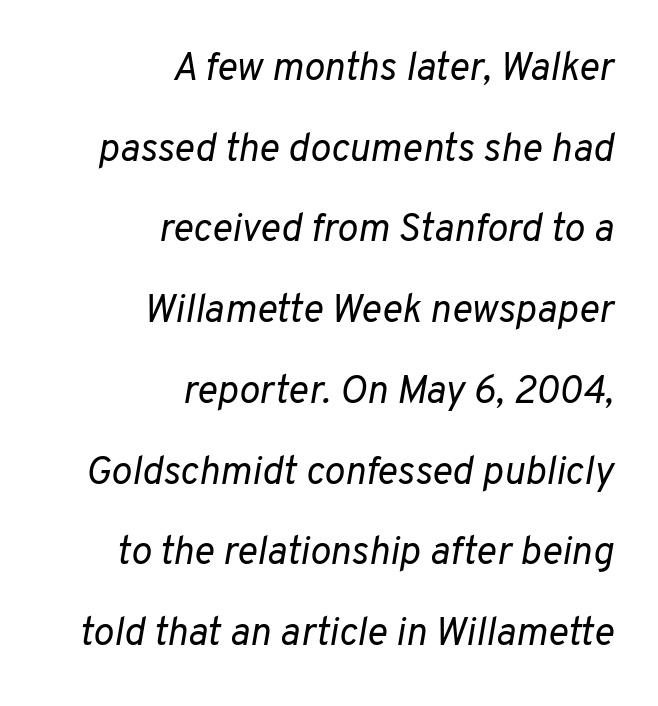
The font's italic variant was chosen for this text. Check under the words: just untouched page. No letter is thick-stroked: the sample isn't bold. Airy leading.
